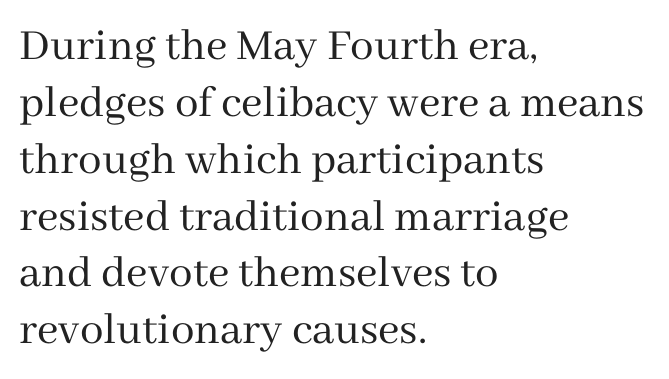
Q: Is the text bold? A: No.
Q: Is the text italic (slanted)? A: No, it is upright.
Q: Is the typeface a serif or a sans-serif typeface? A: Serif.
Q: Is the text underlined? A: No.
Q: How is the paragraph aligned? A: Left-aligned.
Q: Is the spacing between letters normal or unusually wide? A: Normal.
Q: Width (condensed, normal, or wide)? A: Normal.
Q: Stroke contrast? A: Medium.
Q: x-height? A: Medium.
Q: Monospaced? A: No.
